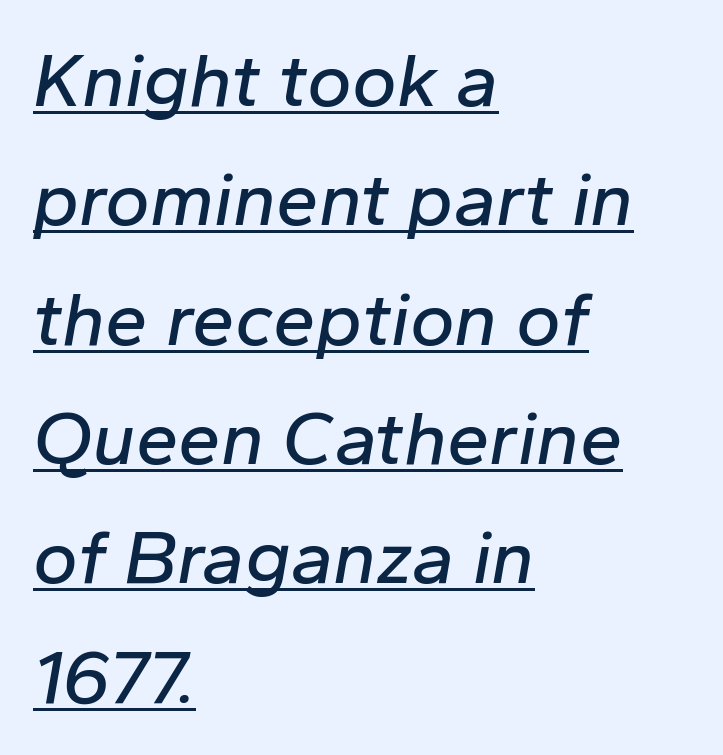
Words appear dense and cohesive because spacing is normal. Students, observe: this is what conventionally led text looks like. Quick note: italic. Underline: present. A student would call this left alignment; a typographer would say flush left, rag right. Looks like regular typesetting: each glyph gets only the width it needs.
